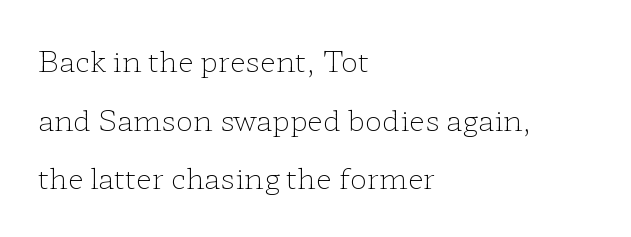
Q: Is the text bold? A: No.
Q: Is the text italic (slanted)? A: No, it is upright.
Q: Is the typeface a serif or a sans-serif typeface? A: Serif.
Q: Is the text underlined? A: No.
Q: How is the paragraph aligned? A: Left-aligned.
Q: Is the spacing between letters normal or unusually wide? A: Normal.
Q: Is the spacing between lines tight, normal or loose? A: Loose.
Q: Width (condensed, normal, or wide)? A: Wide.
Q: Stroke contrast? A: Low.
Q: x-height? A: Medium.
Q: Monospaced? A: No.
